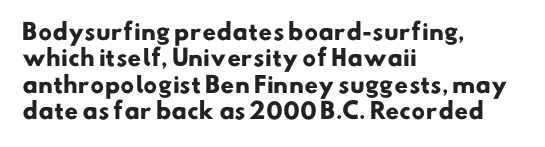
Q: Is the text bold? A: Yes.
Q: Is the text underlined? A: No.
Q: How is the paragraph aligned? A: Left-aligned.
Q: Is the spacing between letters normal or unusually wide? A: Normal.
